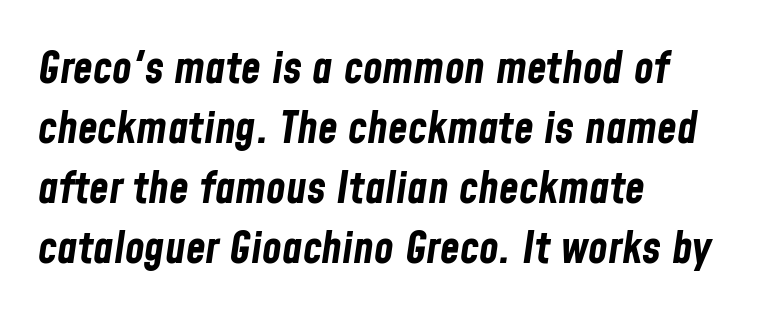
The image shows 45 px bold, condensed type, italic (leaning right); set left-aligned, normal line spacing (1.33x), normal letter spacing, not underlined; low stroke contrast and a medium x-height.
